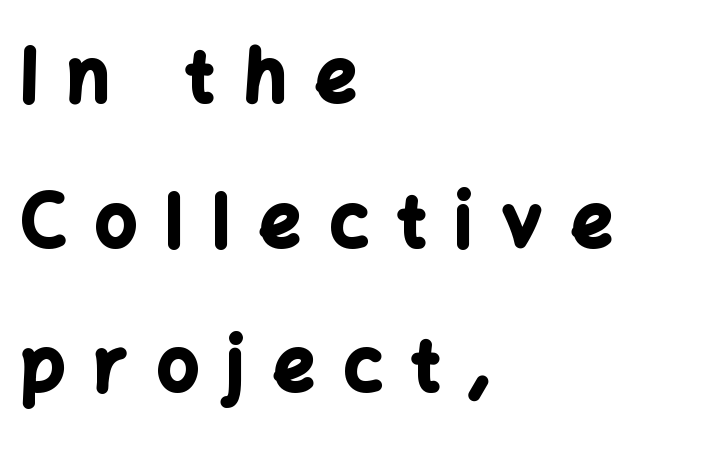
If you drew a line through each stem, it would be perfectly vertical. Here the designer chose a conventional face with non-uniform glyph widths. The baseline area is clear. How heavy is the stroke? Heavy — this is a bold. The designer went with a sans here, leaving each stem footless.
